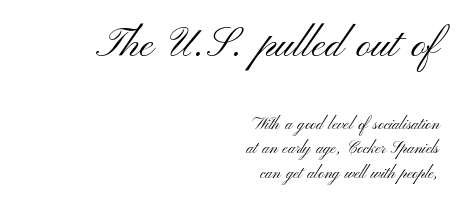
Between these two stacked blocks, the higher one wins on size. The leading is moderate, giving the passage an even texture. Each word holds together tightly as a unit, with standard inter-letter gaps. The glyphs in this specimen are sans serif.
